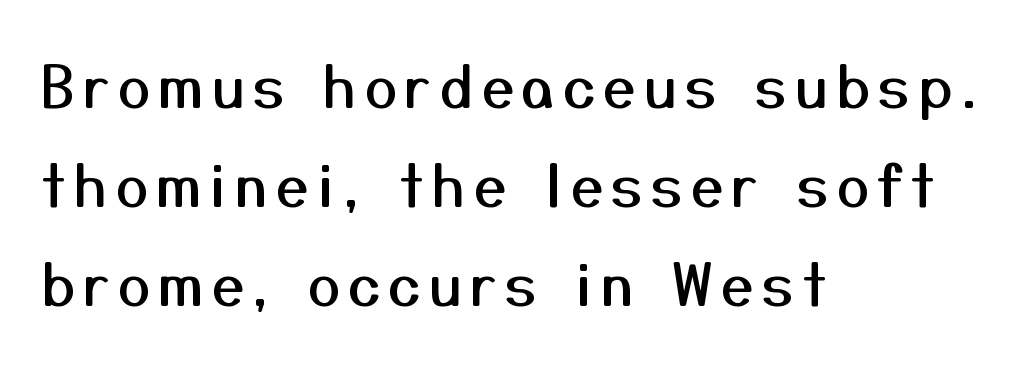
Q: Is the text italic (slanted)? A: No, it is upright.
Q: Is the typeface a serif or a sans-serif typeface? A: Sans-serif.
Q: Is the text underlined? A: No.
Q: How is the paragraph aligned? A: Left-aligned.
Q: Width (condensed, normal, or wide)? A: Normal.
Q: Stroke contrast? A: Medium.
Q: x-height? A: Medium.
Q: Monospaced? A: No.
